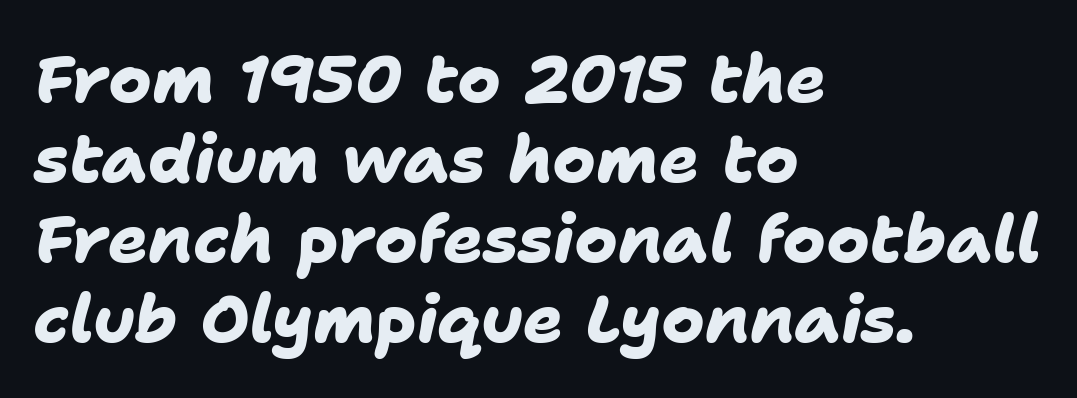
These lines are set flush left with a ragged right edge. The tracking reads as untouched default to a designer's eye. Character widths vary here, with narrow letters taking less room than wide ones. Heavy, bold letterforms.
